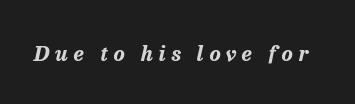
{"italic": "yes", "lean": "right", "slant_degrees": 13, "bold": "yes", "underline": "no", "letter_spacing": "wide", "letter_spacing_em": 0.27, "glyph_px": 21}
